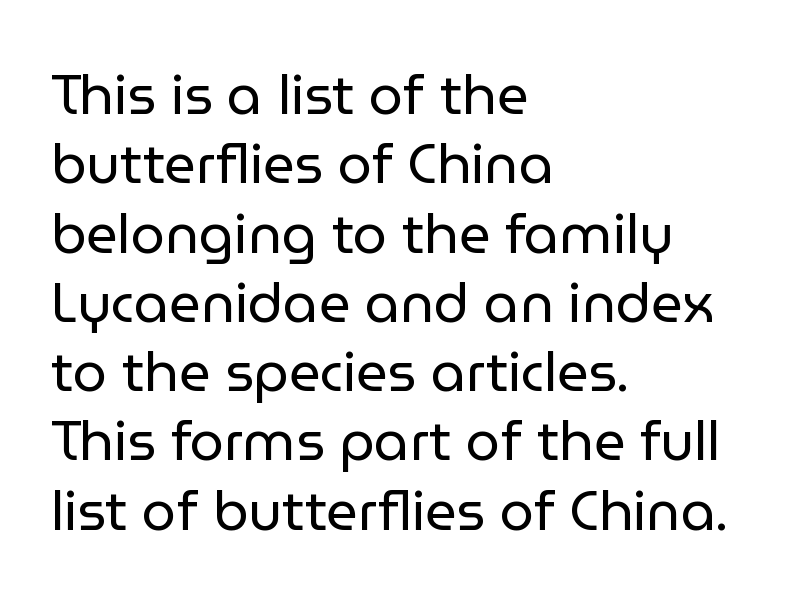
{"serif": "no", "italic": "no", "bold": "no", "weight": "regular", "width": "normal", "stroke_contrast": "low", "x_height": "medium", "monospaced": "no", "underline": "no", "align": "left", "line_spacing": "normal", "line_spacing_ratio": 1.26, "letter_spacing": "normal", "letter_spacing_em": 0.0, "glyph_px": 55}
